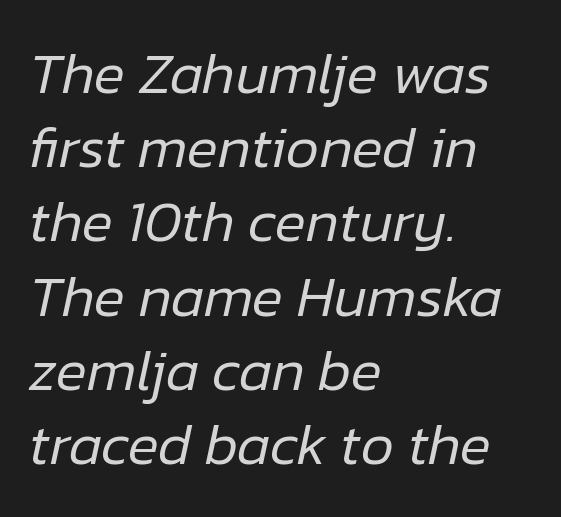
The face used here has a pronounced slope to its letters. Decoration check: the copy has no underline. A light-to-regular cut is what we see here. The typesetter chose a ragged-right arrangement here.
